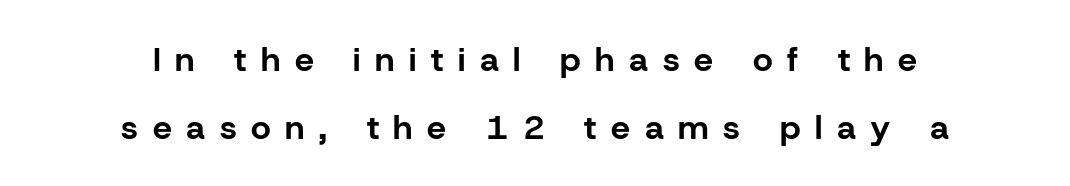
The image shows 34 px bold sans-serif type, upright; set centered, loose line spacing (1.99x), unusually wide letter spacing (+0.43 em), not underlined; low stroke contrast and a medium x-height.
